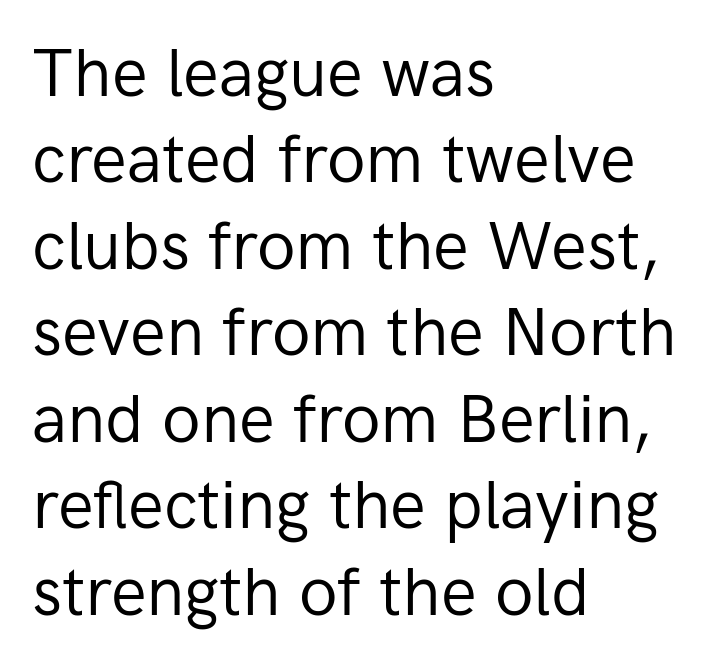
Regarding leading, the lines here are spaced in the standard way. Looks like regular typesetting: each glyph gets only the width it needs. I'd call this a sans setting — the letters go barefoot. The type sits square on the baseline with zero lean. In CSS terms this would be text-align: left.
